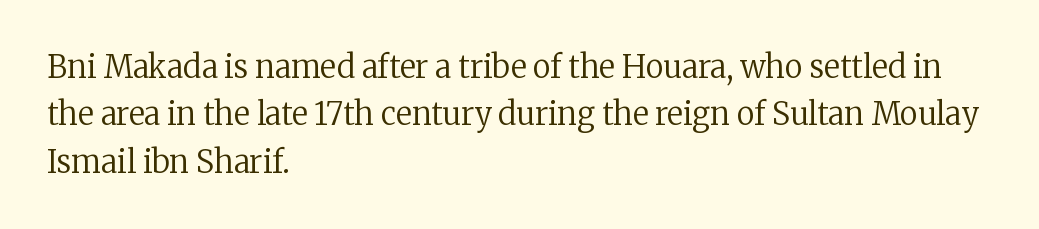
No letter is thick-stroked: the sample isn't bold. Do the characters align in a grid? No, the font is proportional. Unlike italic type, these characters show no tilt at all. The face used here is rendered with its standard letterfit. Lines of text with bare space underneath.
